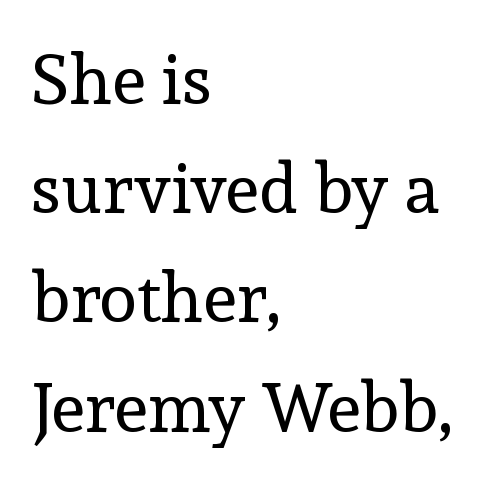
Q: Is the text bold? A: No.
Q: Is the text italic (slanted)? A: No, it is upright.
Q: Is the typeface a serif or a sans-serif typeface? A: Serif.
Q: Is the text underlined? A: No.
Q: How is the paragraph aligned? A: Left-aligned.
Q: Is the spacing between letters normal or unusually wide? A: Normal.
Q: Is the spacing between lines tight, normal or loose? A: Normal.
Q: Width (condensed, normal, or wide)? A: Normal.
Q: x-height? A: Medium.
Q: Monospaced? A: No.
